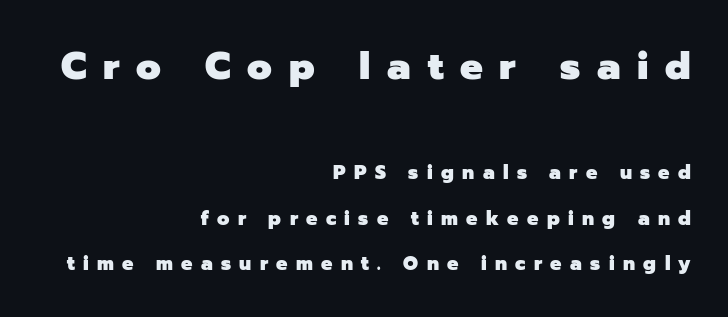
The image shows 38 px heavy sans-serif type, upright; set right-aligned, loose line spacing (2.39x), unusually wide letter spacing (+0.44 em), not underlined; the first (top) block is 2.0x larger; low stroke contrast and a medium x-height.
